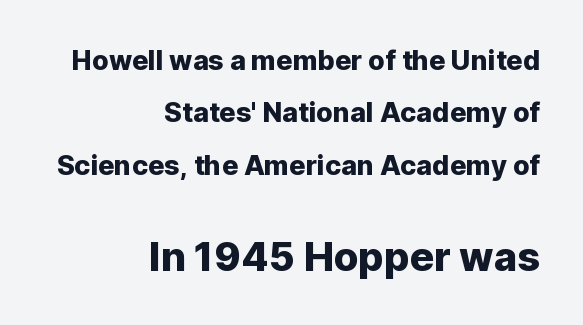
The typeface chosen for these lines omits serifs. This is roman type, the default non-slanted kind. The compositor pushed each line to the right boundary. The gaps between neighbouring characters are ordinary and unremarkable.
